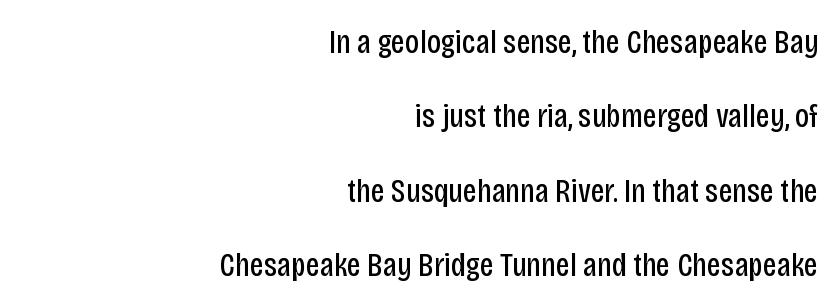
{"serif": "no", "italic": "no", "bold": "no", "weight": "regular", "width": "condensed", "stroke_contrast": "low", "x_height": "large", "monospaced": "no", "underline": "no", "align": "right", "line_spacing": "loose", "line_spacing_ratio": 2.19, "letter_spacing": "normal", "letter_spacing_em": 0.0, "glyph_px": 34}
